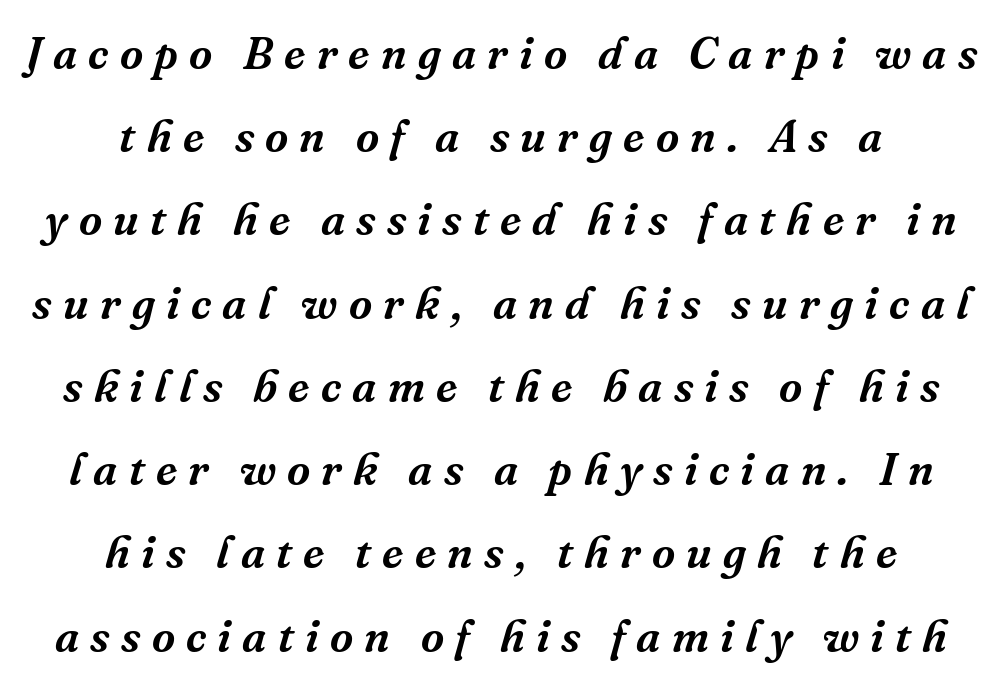
The image shows 45 px serif type, italic (leaning right); set centered, line spacing 1.85x, unusually wide letter spacing (+0.25 em), not underlined; medium stroke contrast and a medium x-height.
